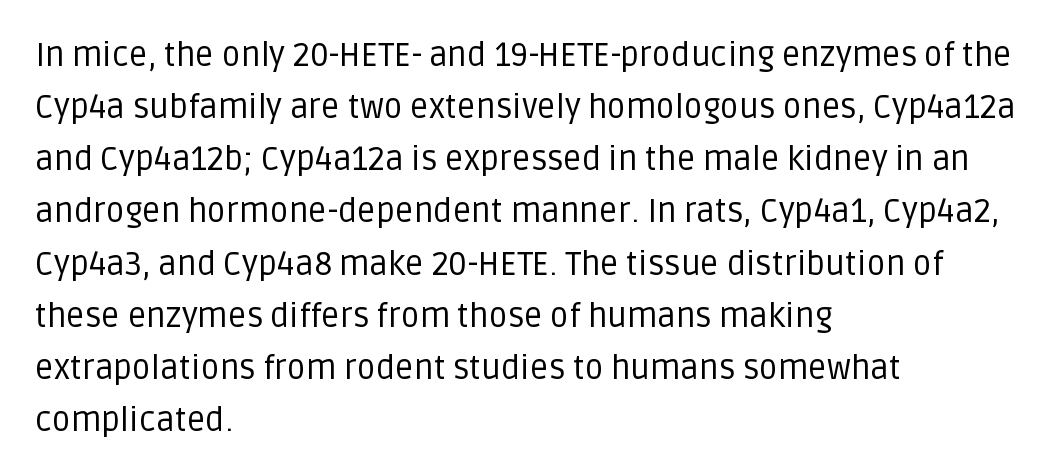
Q: Is the text bold? A: No.
Q: Is the text italic (slanted)? A: No, it is upright.
Q: Is the typeface a serif or a sans-serif typeface? A: Sans-serif.
Q: Is the text underlined? A: No.
Q: How is the paragraph aligned? A: Left-aligned.
Q: Is the spacing between letters normal or unusually wide? A: Normal.
Q: Is the spacing between lines tight, normal or loose? A: Normal.
Q: Width (condensed, normal, or wide)? A: Normal.
Q: Stroke contrast? A: Low.
Q: x-height? A: Large.
Q: Monospaced? A: No.
